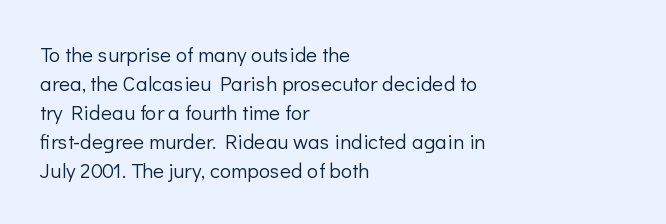
The image shows 21 px text type, upright; set left-aligned, normal line spacing (1.38x), normal letter spacing, not underlined.
